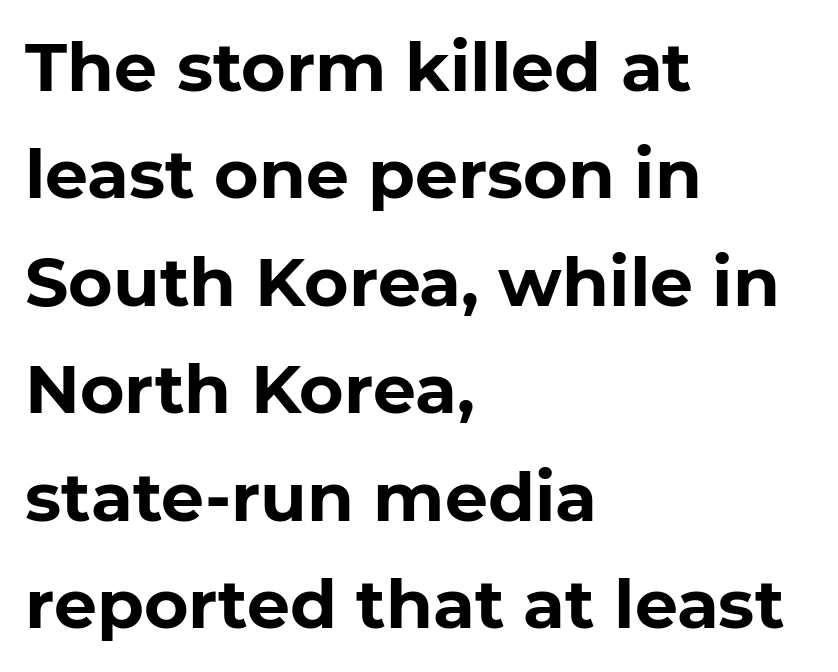
{"serif": "no", "bold": "yes", "weight": "bold", "width": "normal", "stroke_contrast": "low", "x_height": "medium", "monospaced": "no", "underline": "no", "align": "left", "line_spacing": "normal", "line_spacing_ratio": 1.58, "letter_spacing": "normal", "letter_spacing_em": 0.0, "glyph_px": 68}
